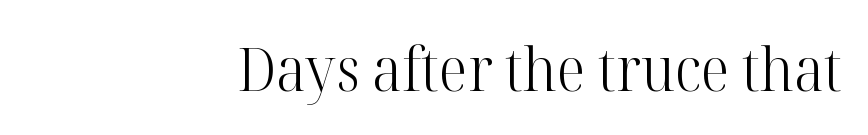
The area under the type is left untouched. The characters are drawn with everyday or finer stroke widths. A typesetter would label this face a serif. You could not count columns in this text — the font is proportionally spaced. Does the copy run flush right? Yes — the right margin is perfectly even. Tall strokes in this sample are plumb rather than angled.
